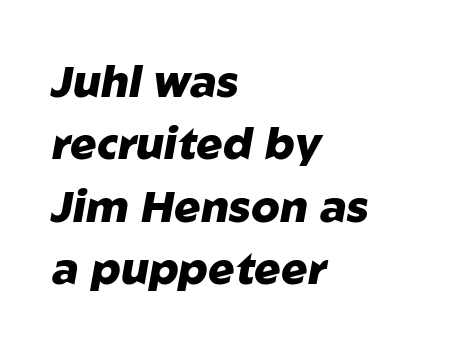
The typesetter chose a ragged-right arrangement here. There's an unmistakable incline to the writing here. Typographic density is high because the face is bold. Looks like regular typesetting: each glyph gets only the width it needs. The line-height multiplier appears to be the usual default.
